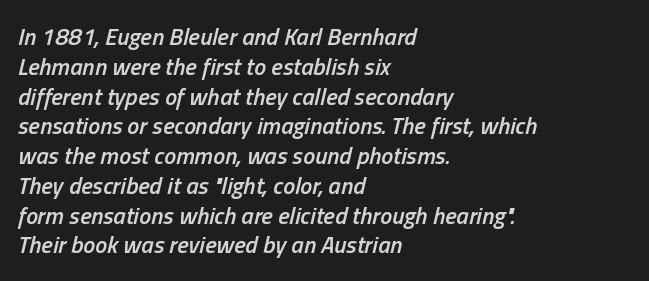
Q: Is the text bold? A: Semi-bold.
Q: Is the text italic (slanted)? A: Yes, it leans right by about 13 degrees.
Q: Is the text underlined? A: No.
Q: How is the paragraph aligned? A: Left-aligned.
Q: Is the spacing between letters normal or unusually wide? A: Normal.
